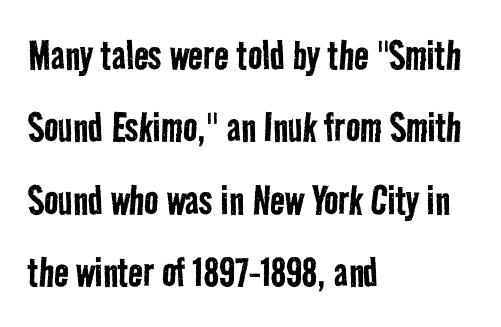
Compared with a centered layout, this one pins lines to the left instead. Each letter keeps its own natural width here, so spacing adapts to shape. Characters follow at the spacing the type designer built in. Nothing sits at the stroke ends, so this counts as sans-serif.
